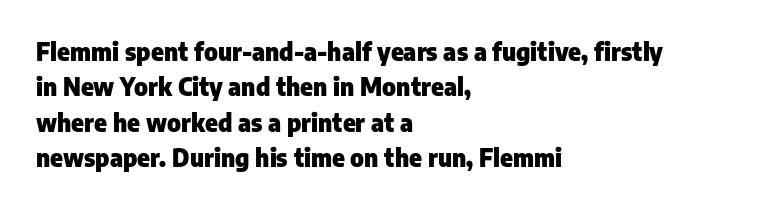
The baseline area is clear. Rendered with straight, roman letterforms. The face used here has the dense, thick strokes of a bold. One-word summary of the alignment: left.
